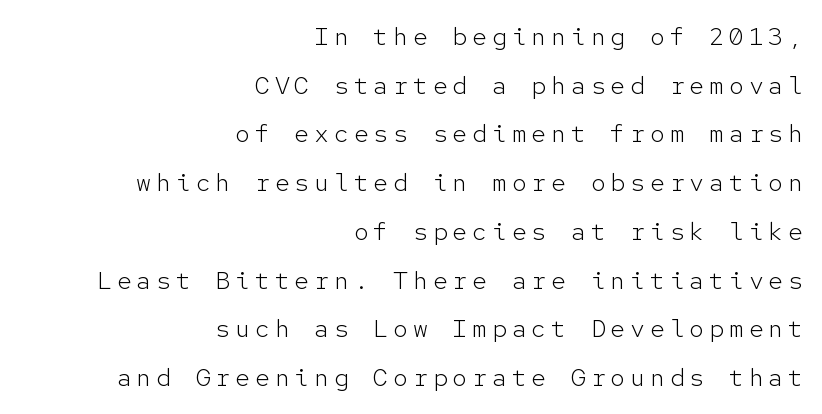
This reads as an unemphasized weight, regular at the heaviest. Right-aligned paragraph, ragged on the left. Nobody drew a line under any word here. You can tell it's not italic because the verticals are truly vertical. Successive baselines arrive slowly, with a big drop between each.
